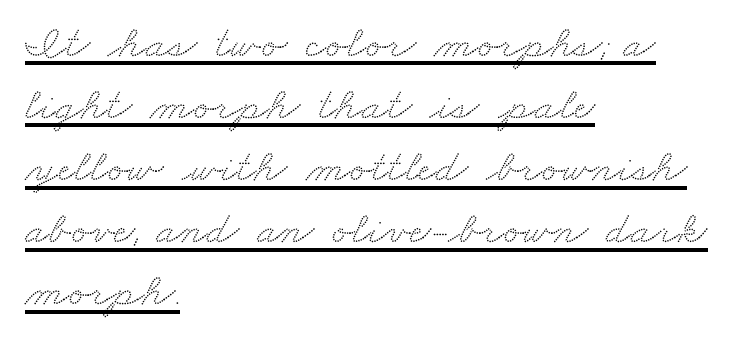
Serifs: yes, visible at the terminals of the letterforms. Between one letter and the next there's only the usual sliver of space. The letters advance in unequal steps, a hallmark of proportional type. Has an underline been added? It has.
